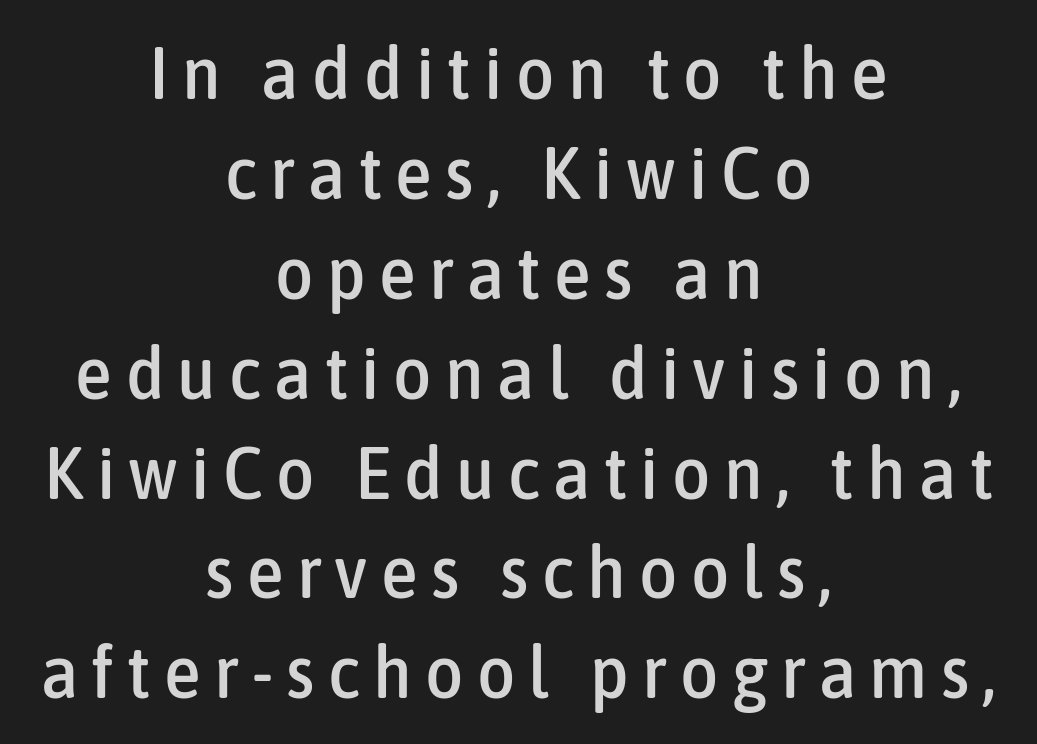
{"serif": "no", "italic": "no", "width": "condensed", "stroke_contrast": "low", "x_height": "medium", "monospaced": "no", "underline": "no", "align": "center", "line_spacing": "normal", "line_spacing_ratio": 1.35, "glyph_px": 74}
